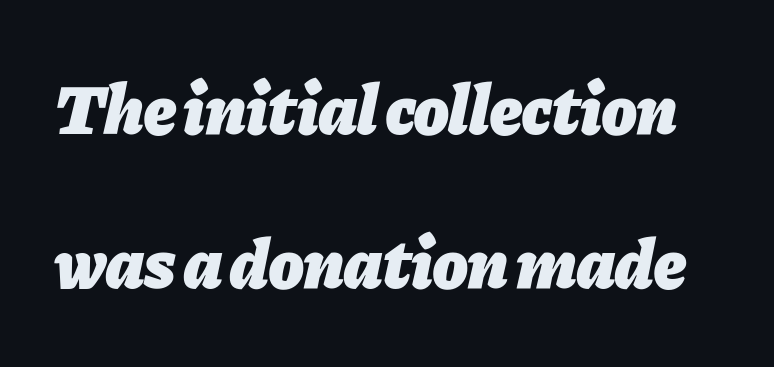
The image shows 71 px heavy type, italic (leaning right); set loose line spacing (2.17x), normal letter spacing, not underlined; low stroke contrast and a medium x-height.
